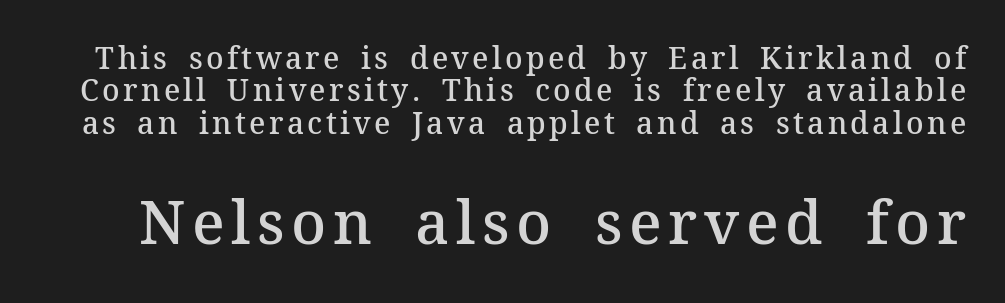
{"serif": "yes", "italic": "no", "bold": "semi", "weight": "semibold", "width": "normal", "stroke_contrast": "medium", "x_height": "medium", "monospaced": "no", "underline": "no", "line_spacing": "tight", "line_spacing_ratio": 1.08, "larger_block": "second", "size_ratio": 2.0, "glyph_px": 60}
